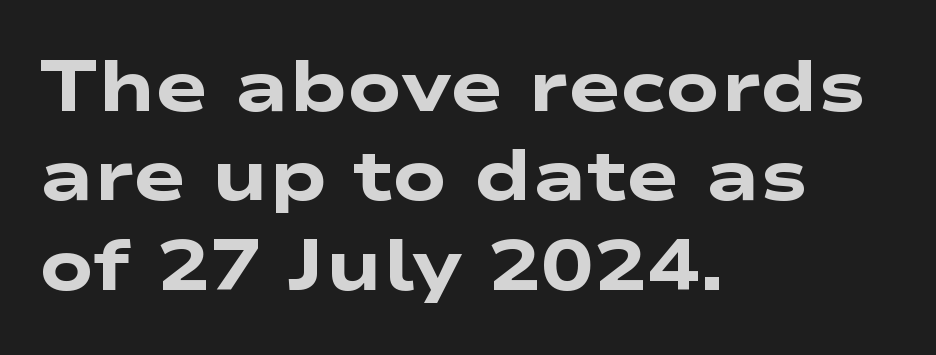
Looks like regular typesetting: each glyph gets only the width it needs. The line texture is even and compact thanks to regular tracking. Visually the block forms a straight wall on the left and a jagged coastline on the right. Heft: maximum for text — a bold.
